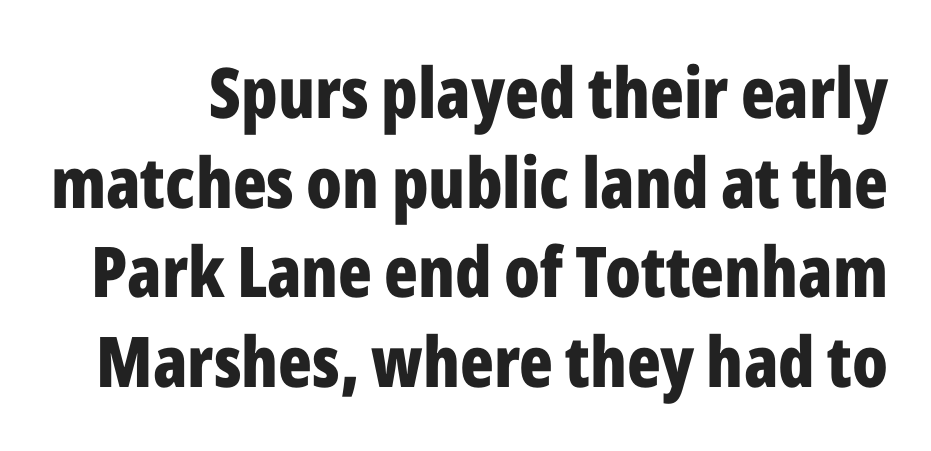
{"serif": "no", "italic": "no", "bold": "yes", "weight": "bold", "width": "condensed", "stroke_contrast": "low", "x_height": "medium", "monospaced": "no", "underline": "no", "line_spacing": "normal", "line_spacing_ratio": 1.28, "letter_spacing": "normal", "letter_spacing_em": 0.0, "glyph_px": 70}
